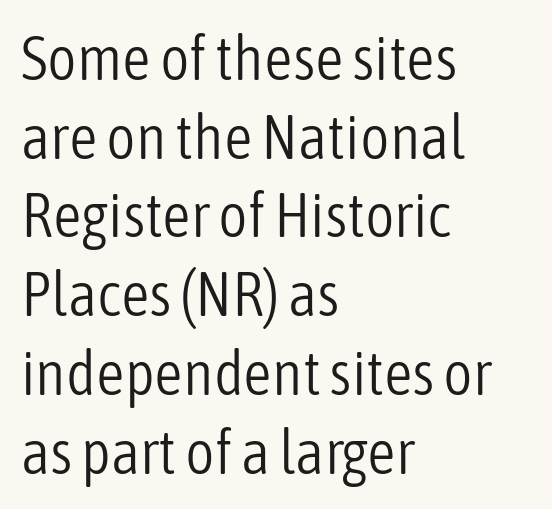
These lines are set flush left with a ragged right edge. Regular leading. The lettering stays uniformly vertical, giving the passage a roman look. Nobody touched the tracking dial on this one.
